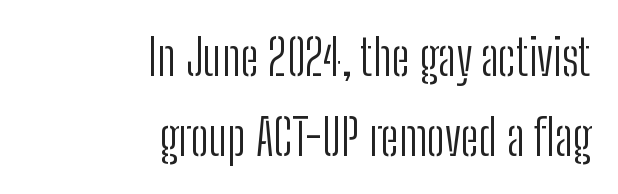
{"serif": "no", "italic": "no", "bold": "no", "weight": "light", "width": "condensed", "stroke_contrast": "low", "x_height": "medium", "monospaced": "no", "underline": "no", "align": "right", "line_spacing": "normal", "line_spacing_ratio": 1.63, "letter_spacing": "normal", "letter_spacing_em": 0.0, "glyph_px": 49}
